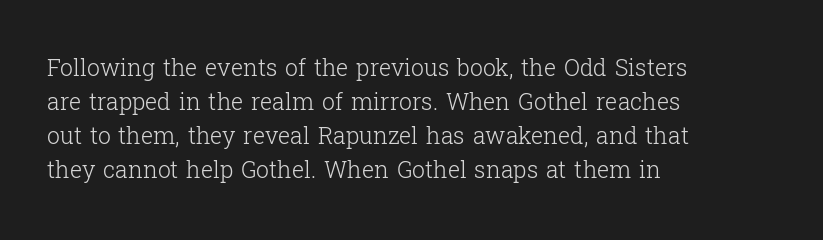
{"italic": "no", "bold": "no", "underline": "no", "align": "left", "line_spacing": "normal", "line_spacing_ratio": 1.48, "letter_spacing": "normal", "letter_spacing_em": 0.0, "glyph_px": 23}
